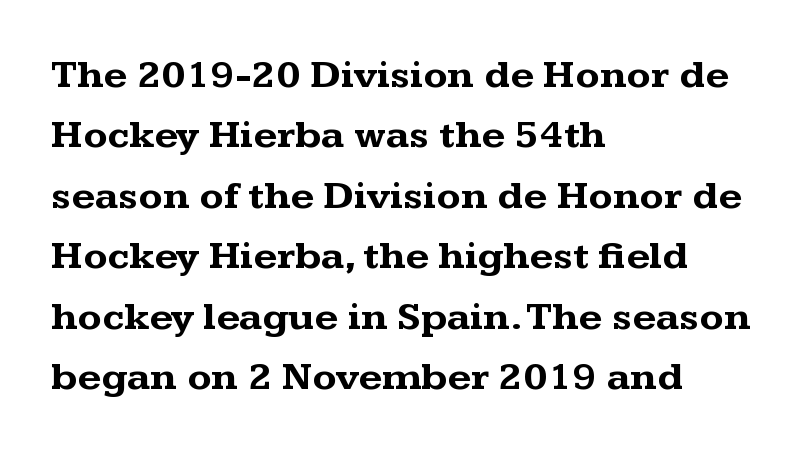
Q: Is the text bold? A: Yes.
Q: Is the text italic (slanted)? A: No, it is upright.
Q: Is the typeface a serif or a sans-serif typeface? A: Serif.
Q: Is the text underlined? A: No.
Q: How is the paragraph aligned? A: Left-aligned.
Q: Is the spacing between letters normal or unusually wide? A: Normal.
Q: Is the spacing between lines tight, normal or loose? A: Normal.
Q: Width (condensed, normal, or wide)? A: Wide.
Q: Stroke contrast? A: Medium.
Q: x-height? A: Medium.
Q: Monospaced? A: No.
